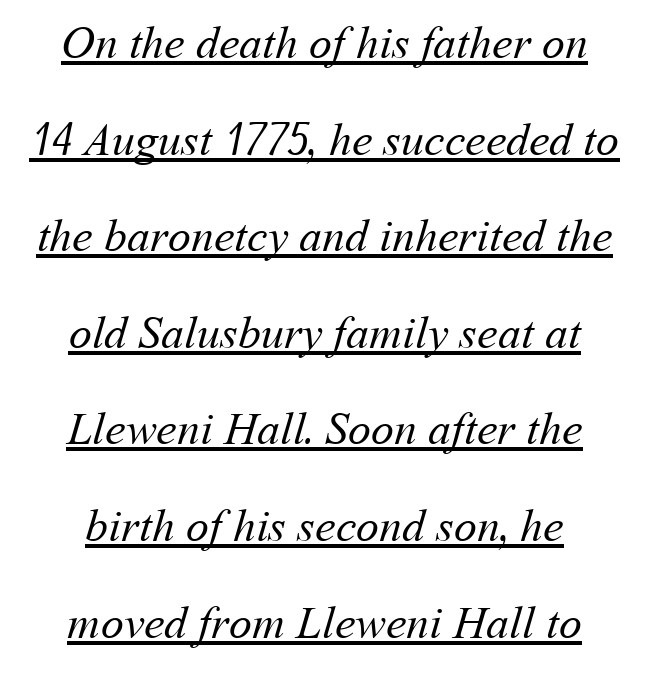
{"bold": "no", "weight": "regular", "width": "normal", "stroke_contrast": "medium", "x_height": "medium", "monospaced": "no", "underline": "yes", "align": "center", "line_spacing": "loose", "line_spacing_ratio": 2.1, "letter_spacing": "normal", "letter_spacing_em": 0.0, "glyph_px": 46}
